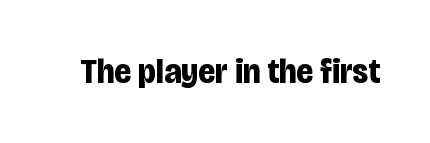
Do the letters lean? They stand straight. Plenty of ink on the page — the face is bold. Nothing unusual about the tracking: characters are spaced as the font intends. Note the varied advance widths — an 'i' is clearly narrower than an 'm'. No word sits above an underline. Type style note: lacks serifs.
